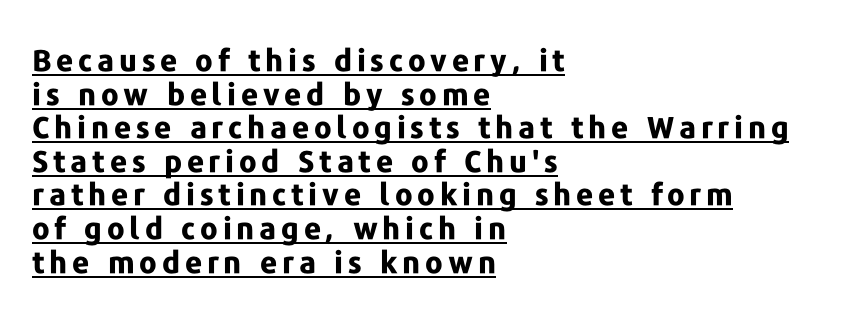
{"serif": "no", "italic": "no", "bold": "yes", "weight": "bold", "width": "normal", "stroke_contrast": "low", "x_height": "medium", "monospaced": "no", "underline": "yes", "align": "left", "line_spacing": "tight", "line_spacing_ratio": 1.12, "glyph_px": 30}
